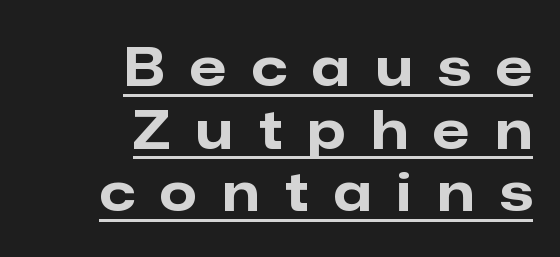
{"serif": "no", "italic": "no", "bold": "yes", "weight": "bold", "width": "normal", "stroke_contrast": "low", "x_height": "medium", "monospaced": "no", "underline": "yes", "align": "right", "line_spacing_ratio": 1.18, "letter_spacing": "wide", "letter_spacing_em": 0.49, "glyph_px": 53}
